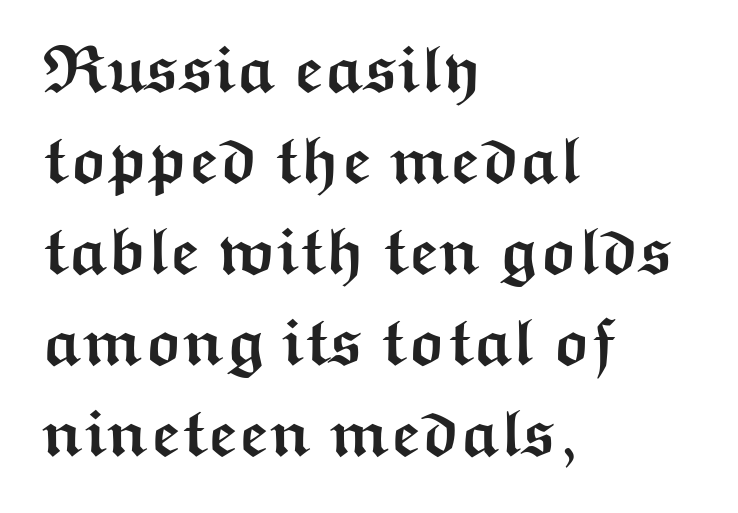
Q: Is the text bold? A: Yes.
Q: Is the text italic (slanted)? A: No, it is upright.
Q: Is the typeface a serif or a sans-serif typeface? A: Sans-serif.
Q: Is the text underlined? A: No.
Q: How is the paragraph aligned? A: Left-aligned.
Q: Is the spacing between letters normal or unusually wide? A: Normal.
Q: Is the spacing between lines tight, normal or loose? A: Normal.
Q: Width (condensed, normal, or wide)? A: Wide.
Q: Stroke contrast? A: Medium.
Q: x-height? A: Medium.
Q: Monospaced? A: No.
